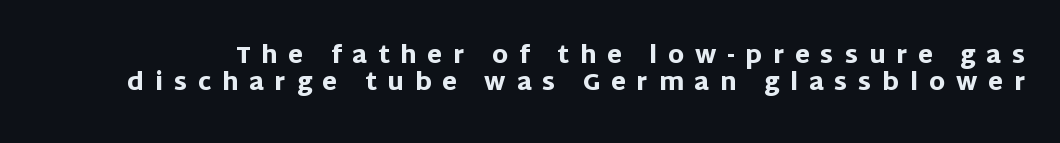
Ordinary non-slanted type is in use. Summary of weight: heavy, a full bold. Very little white space separates one row of letters from the next. The words here are not underlined. Display-style spreading of the glyphs; the letterfit is very open.
